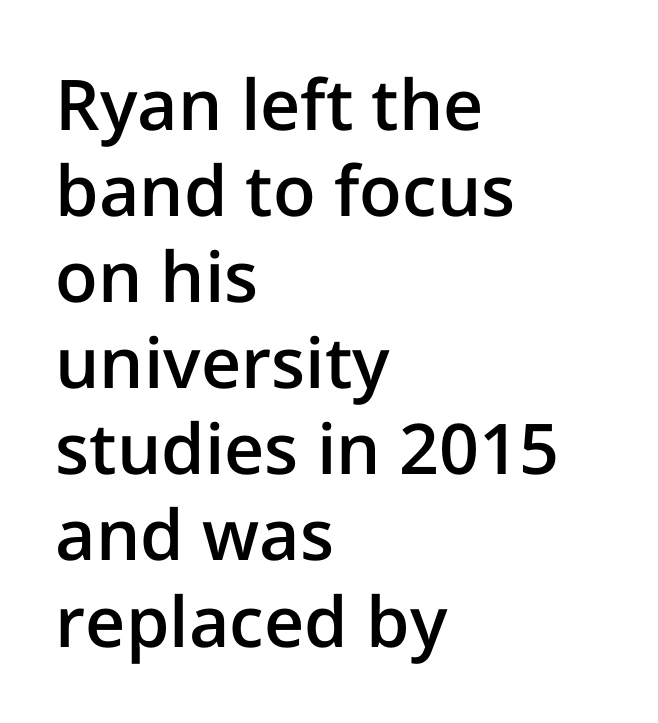
The image shows 70 px semibold sans-serif type, upright; set left-aligned, line spacing 1.23x, normal letter spacing, not underlined; low stroke contrast and a medium x-height.
